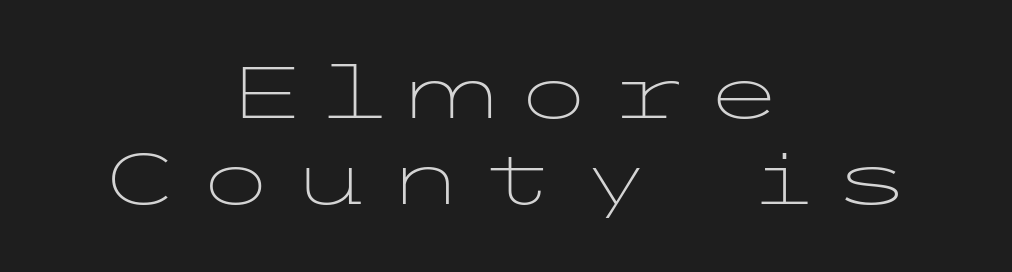
Q: Is the text bold? A: No.
Q: Is the text italic (slanted)? A: No, it is upright.
Q: Is the typeface a serif or a sans-serif typeface? A: Sans-serif.
Q: Is the text underlined? A: No.
Q: How is the paragraph aligned? A: Centered.
Q: Is the spacing between letters normal or unusually wide? A: Unusually wide.
Q: Width (condensed, normal, or wide)? A: Wide.
Q: Stroke contrast? A: Low.
Q: x-height? A: Medium.
